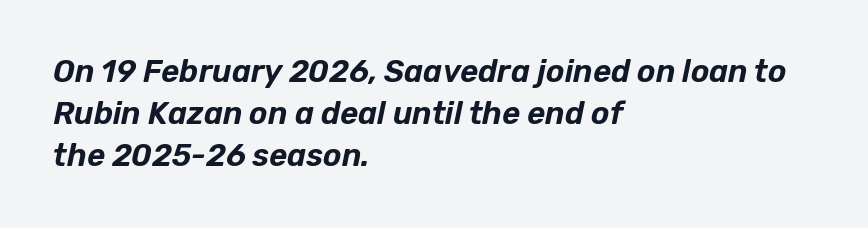
The whole block is typeset with a tilt. The type is set solid horizontally, with unmodified tracking. The rendering anchors every line to the left-hand side. The rows are spaced the way most documents space them. Proportional: the letters do not fall into vertical columns.
